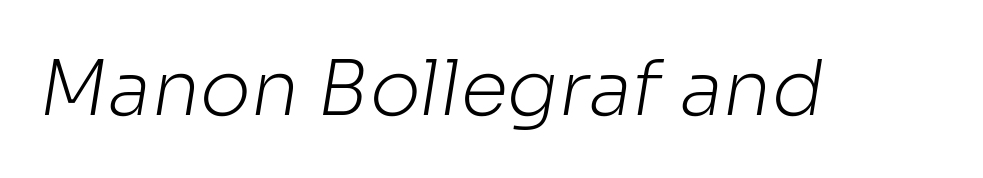
Looks like regular typesetting: each glyph gets only the width it needs. Nothing sits at the stroke ends, so this counts as sans-serif. Beneath every word, the page is bare. Compared with a typical body face, this is equally light or lighter still. Does extra space separate the letters? No, they use regular spacing.
